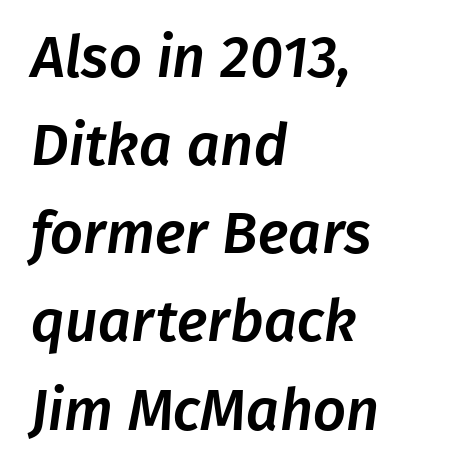
The letterforms sit shoulder to shoulder at normal distance. Only glyphs here, with clear space below each row. Nope, no serifs anywhere on these letters. Reading down the column, the eye jumps a familiar distance to each next line. Varying glyph widths throughout — classic text-font behaviour.
